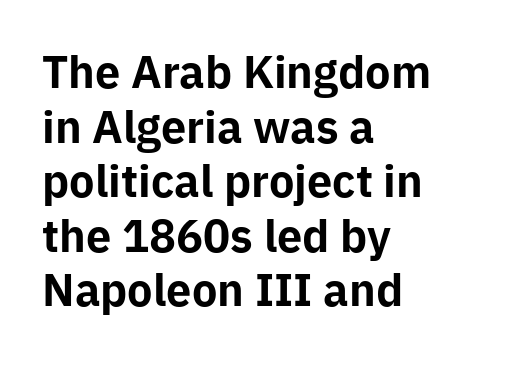
Q: Is the text bold? A: Yes.
Q: Is the text italic (slanted)? A: No, it is upright.
Q: Is the typeface a serif or a sans-serif typeface? A: Sans-serif.
Q: Is the text underlined? A: No.
Q: How is the paragraph aligned? A: Left-aligned.
Q: Is the spacing between letters normal or unusually wide? A: Normal.
Q: Is the spacing between lines tight, normal or loose? A: Normal.
Q: Width (condensed, normal, or wide)? A: Normal.
Q: Stroke contrast? A: Low.
Q: x-height? A: Medium.
Q: Monospaced? A: No.
